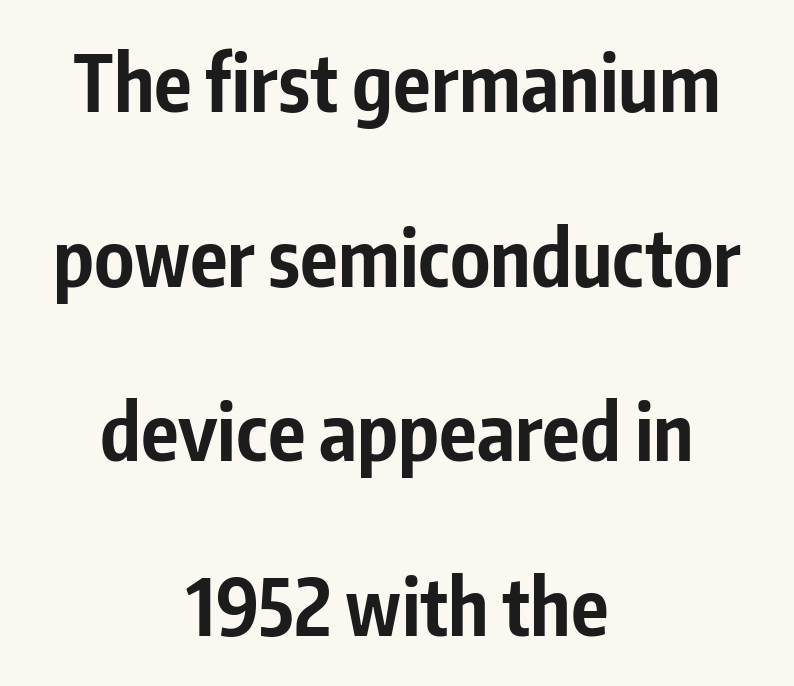
{"serif": "no", "italic": "no", "bold": "yes", "weight": "bold", "width": "condensed", "stroke_contrast": "low", "x_height": "medium", "monospaced": "no", "underline": "no", "align": "center", "line_spacing": "loose", "line_spacing_ratio": 2.24, "letter_spacing": "normal", "letter_spacing_em": 0.0, "glyph_px": 78}
